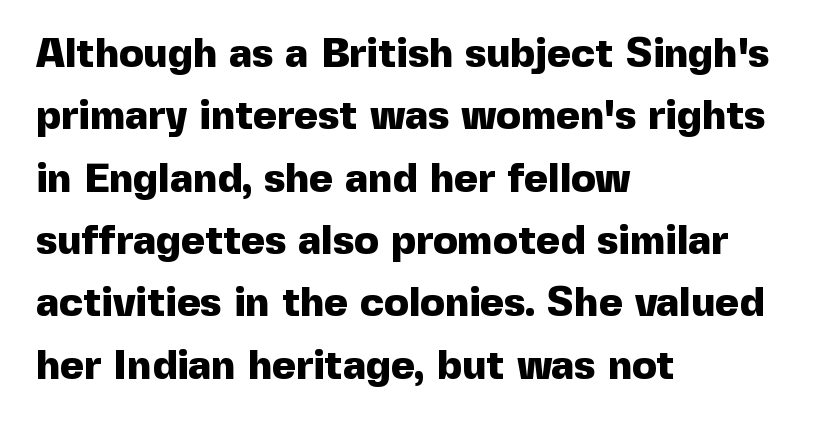
Q: Is the text bold? A: Yes.
Q: Is the text italic (slanted)? A: No, it is upright.
Q: Is the typeface a serif or a sans-serif typeface? A: Sans-serif.
Q: Is the text underlined? A: No.
Q: How is the paragraph aligned? A: Left-aligned.
Q: Is the spacing between letters normal or unusually wide? A: Normal.
Q: Is the spacing between lines tight, normal or loose? A: Normal.
Q: Width (condensed, normal, or wide)? A: Normal.
Q: x-height? A: Medium.
Q: Monospaced? A: No.
